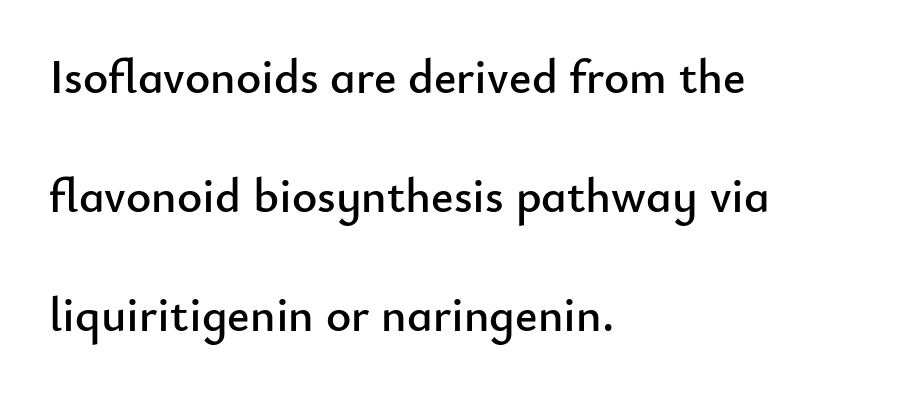
Beneath every word, the page is bare. Whoever set this chose breathing room over compactness in the vertical rhythm. This sample uses an upright cut, with every glyph sitting square on the baseline. Students, note that the glyphs here touch the page at normal intervals.
